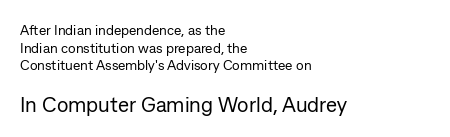
Glyph-to-glyph distance matches everyday printed text. Heaviness? Minimal to ordinary, like unemphasized prose. Casual observation: everything's shoved over to the left. Nope, not italic — everything's standing straight. Glance below the letters and you will spot only blank space.
